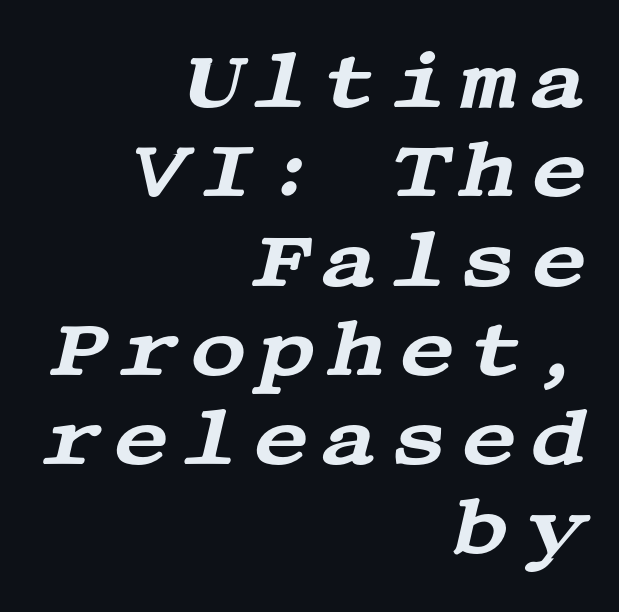
The image shows 79 px wide serif type, italic (leaning right); set right-aligned, tight line spacing (1.13x), not underlined; medium stroke contrast and a large x-height.
